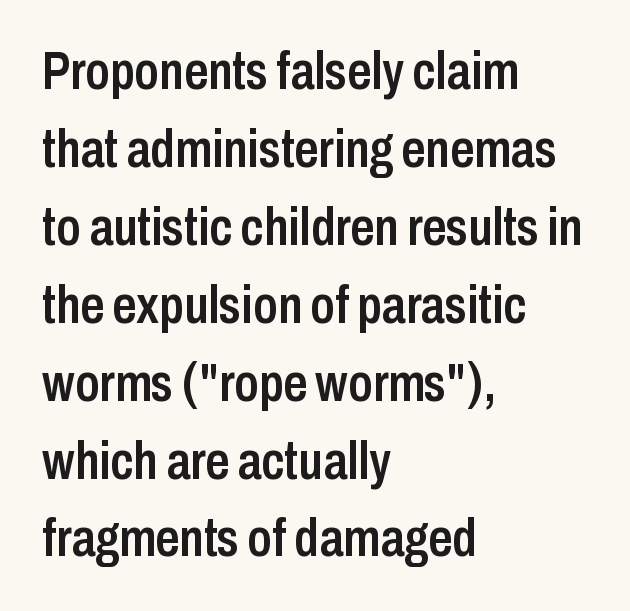
{"serif": "no", "italic": "no", "bold": "semi", "weight": "semibold", "width": "condensed", "stroke_contrast": "low", "x_height": "medium", "monospaced": "no", "underline": "no", "align": "left", "line_spacing": "normal", "line_spacing_ratio": 1.47, "letter_spacing": "normal", "letter_spacing_em": 0.0, "glyph_px": 53}
